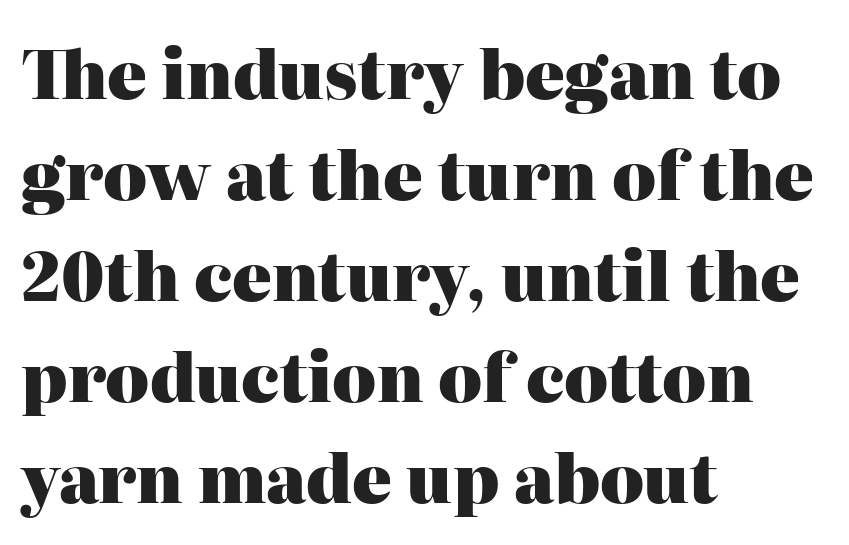
{"serif": "yes", "italic": "no", "bold": "yes", "weight": "heavy", "width": "normal", "stroke_contrast": "high", "x_height": "medium", "monospaced": "no", "underline": "no", "align": "left", "line_spacing": "normal", "line_spacing_ratio": 1.53, "letter_spacing": "normal", "letter_spacing_em": 0.0, "glyph_px": 66}
